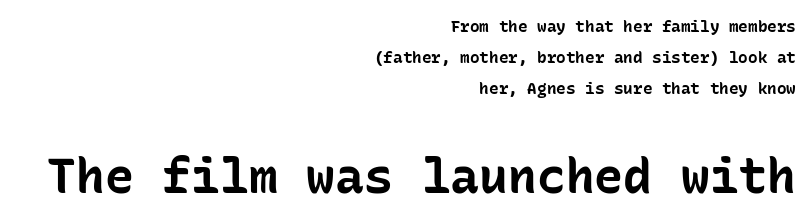
{"serif": "no", "italic": "no", "bold": "yes", "weight": "bold", "width": "normal", "stroke_contrast": "low", "x_height": "medium", "monospaced": "yes", "underline": "no", "align": "right", "line_spacing": "loose", "line_spacing_ratio": 1.93, "letter_spacing": "normal", "letter_spacing_em": 0.0, "larger_block": "second", "size_ratio": 3.0, "glyph_px": 48}
